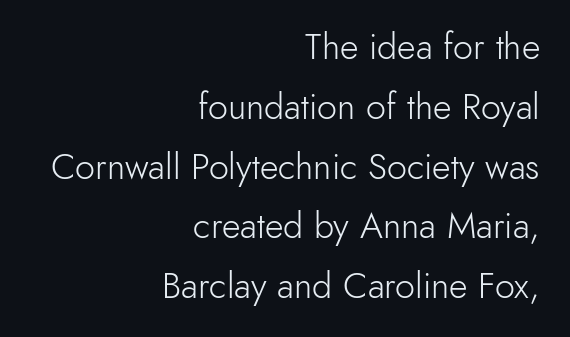
The image shows 36 px light sans-serif type, upright; set right-aligned, normal line spacing (1.66x), normal letter spacing, not underlined; a small x-height.
